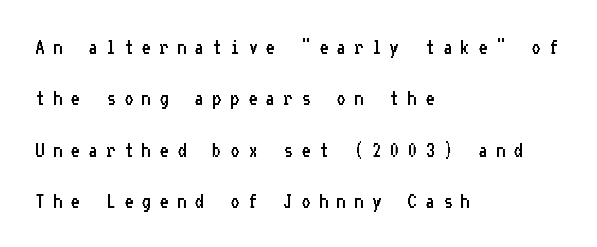
The image shows 22 px text type, upright; set left-aligned, loose line spacing (2.33x), unusually wide letter spacing (+0.39 em), not underlined.
